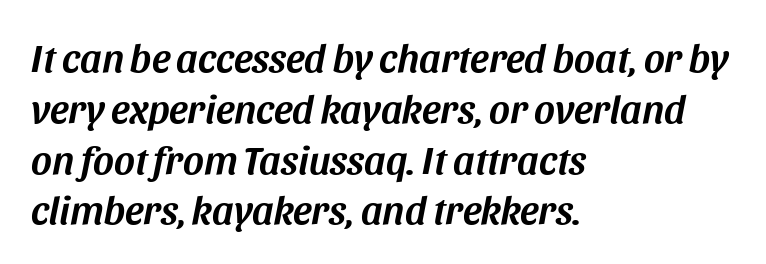
Q: Is the text italic (slanted)? A: Yes, it leans right by about 11 degrees.
Q: Is the text underlined? A: No.
Q: How is the paragraph aligned? A: Left-aligned.
Q: Is the spacing between letters normal or unusually wide? A: Normal.
Q: Is the spacing between lines tight, normal or loose? A: Normal.
Q: Width (condensed, normal, or wide)? A: Normal.
Q: Stroke contrast? A: Medium.
Q: x-height? A: Large.
Q: Monospaced? A: No.
